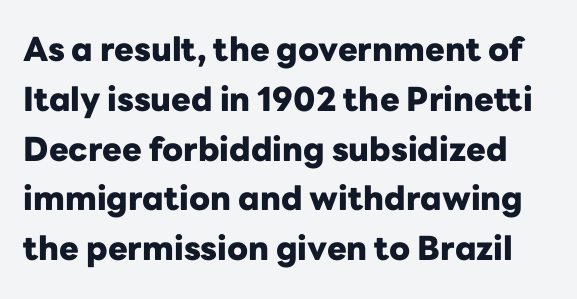
The face used here has the dense, thick strokes of a bold. Check the space under the baseline: it is left empty. This sample uses an upright cut, with every glyph sitting square on the baseline. No feet cap the strokes, marking this as sans-serif type. The letterforms sit shoulder to shoulder at normal distance. The face used here is proportionally spaced, like ordinary book or web type.
